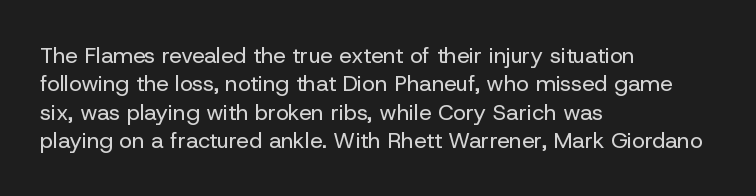
The image shows 22 px text type, upright; set left-aligned, normal line spacing (1.29x), normal letter spacing, not underlined.
